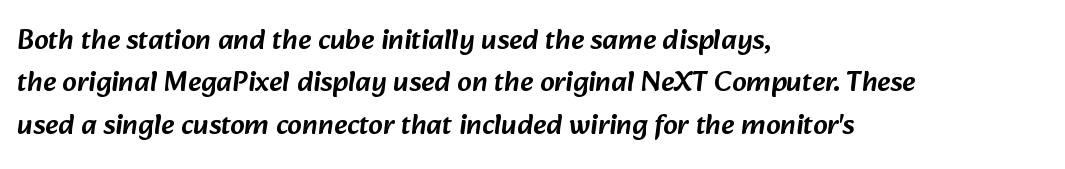
{"serif": "no", "width": "normal", "stroke_contrast": "low", "x_height": "medium", "monospaced": "no", "underline": "no", "align": "left", "line_spacing": "normal", "line_spacing_ratio": 1.46, "letter_spacing": "normal", "letter_spacing_em": 0.0, "glyph_px": 29}
